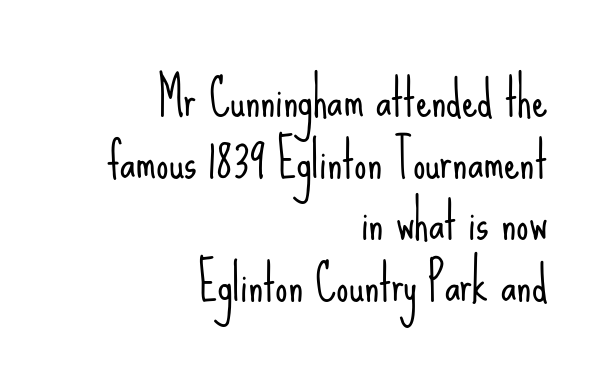
The image shows 49 px light, condensed sans-serif type, upright; set right-aligned, normal line spacing (1.26x), normal letter spacing, not underlined; low stroke contrast and a small x-height.
